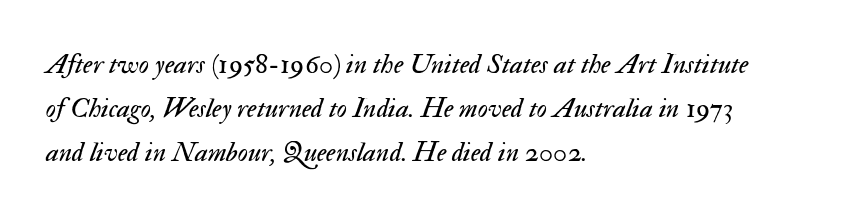
The lines sit at an ordinary, default distance from one another. Italic? Definitely — the glyphs are oblique. Anything drawn beneath the words? Only blank space. Is the letter spacing exaggerated? No — it looks like the ordinary default.
